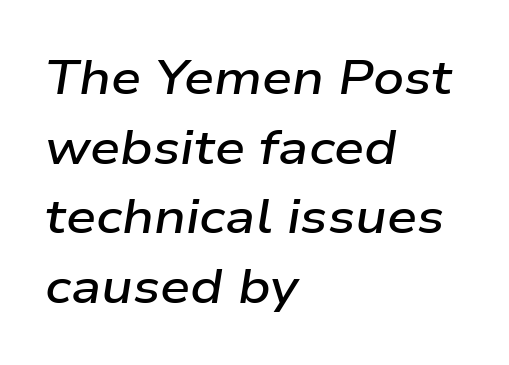
The image shows 48 px semibold, wide type, italic (leaning right); set left-aligned, normal line spacing (1.45x), normal letter spacing, not underlined; low stroke contrast and a medium x-height.
